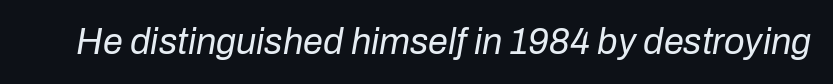
Q: Is the text bold? A: No.
Q: Is the text italic (slanted)? A: Yes, it leans right by about 10 degrees.
Q: Is the text underlined? A: No.
Q: Is the spacing between letters normal or unusually wide? A: Normal.
Q: Width (condensed, normal, or wide)? A: Normal.
Q: Stroke contrast? A: Low.
Q: x-height? A: Medium.
Q: Monospaced? A: No.
